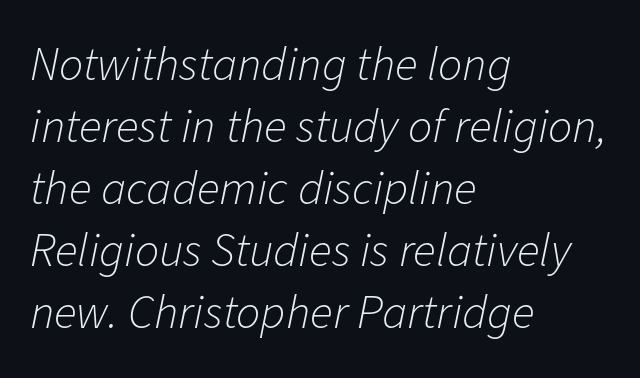
Q: Is the text bold? A: No.
Q: Is the text italic (slanted)? A: Yes, it leans right by about 11 degrees.
Q: Is the text underlined? A: No.
Q: How is the paragraph aligned? A: Left-aligned.
Q: Is the spacing between letters normal or unusually wide? A: Normal.
Q: Is the spacing between lines tight, normal or loose? A: Normal.
Q: Width (condensed, normal, or wide)? A: Normal.
Q: Stroke contrast? A: Low.
Q: x-height? A: Medium.
Q: Monospaced? A: No.
